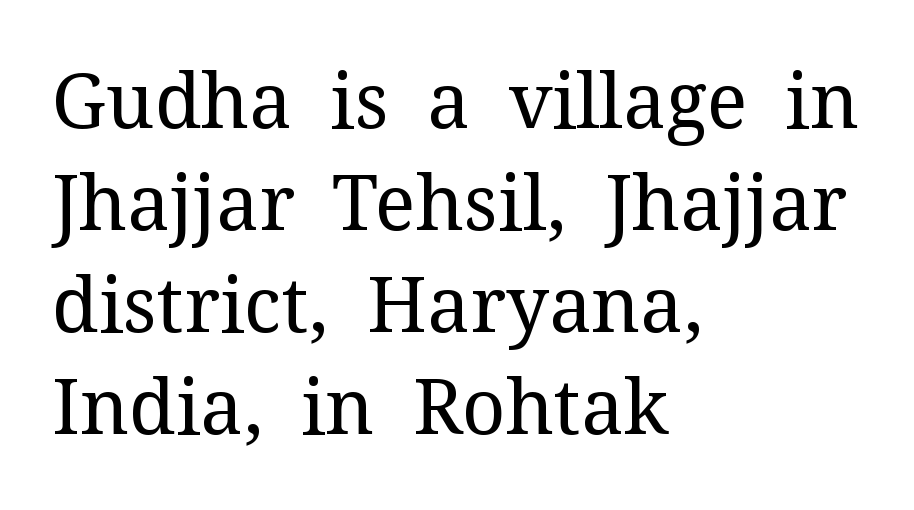
The image shows 76 px regular-weight serif type, upright; set left-aligned, normal line spacing (1.34x), normal letter spacing, not underlined; medium stroke contrast and a medium x-height.
